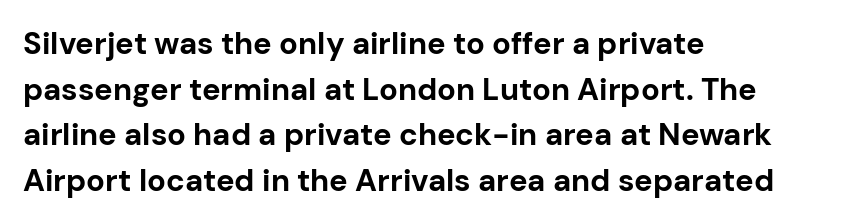
The font family rendered here belongs to the sans-serif group. The tracking reads as untouched default to a designer's eye. The specimen reads as upright at a glance. A normal amount of white space separates one row of letters from the next. The baseline area is clear. The lines are quadded left.
